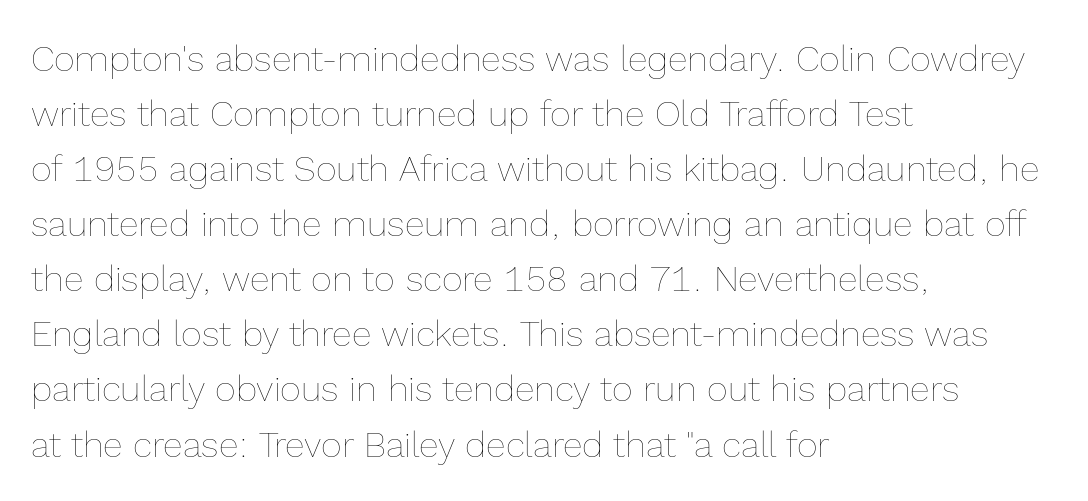
{"italic": "no", "bold": "no", "weight": "thin", "width": "normal", "x_height": "medium", "monospaced": "no", "underline": "no", "align": "left", "line_spacing": "normal", "line_spacing_ratio": 1.53, "letter_spacing": "normal", "letter_spacing_em": 0.0, "glyph_px": 36}
